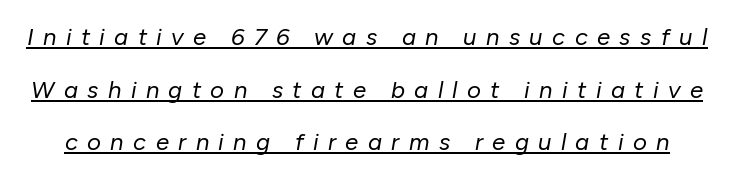
{"italic": "yes", "lean": "right", "slant_degrees": 10, "bold": "no", "underline": "yes", "line_spacing": "loose", "line_spacing_ratio": 2.19, "letter_spacing": "wide", "letter_spacing_em": 0.39, "glyph_px": 24}
